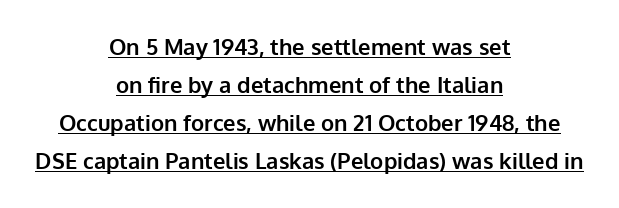
The image shows 22 px bold type, upright; set centered, line spacing 1.73x, normal letter spacing, underlined.
